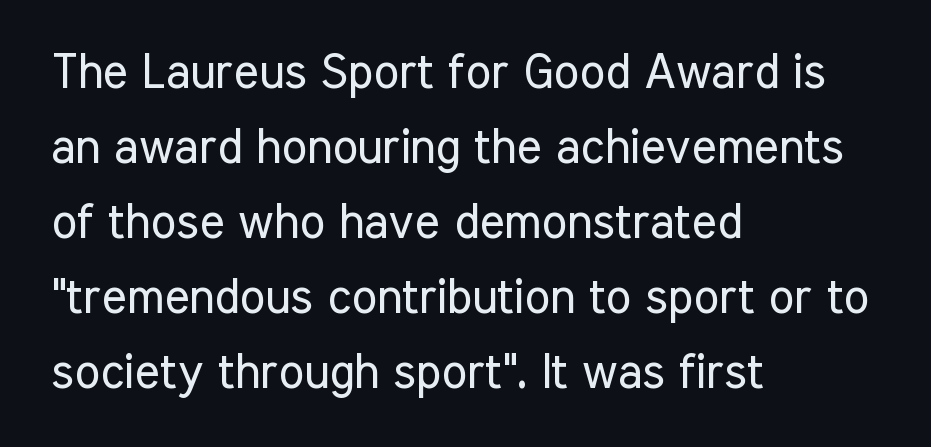
{"serif": "no", "italic": "no", "bold": "no", "weight": "regular", "width": "condensed", "stroke_contrast": "low", "x_height": "medium", "monospaced": "no", "underline": "no", "align": "left", "line_spacing": "normal", "line_spacing_ratio": 1.56, "letter_spacing": "normal", "letter_spacing_em": 0.0, "glyph_px": 48}
